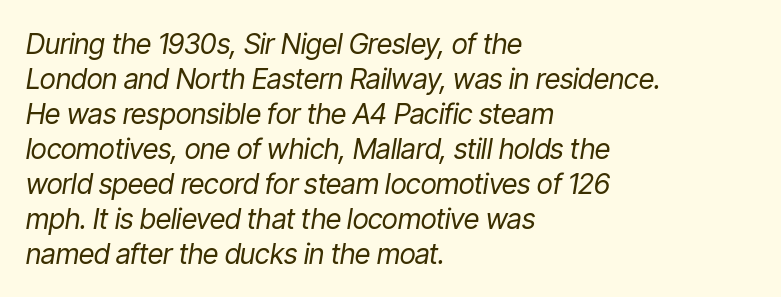
The lines in this sample share a left origin and differ only in where they stop. No extra ink here — the face is not bold. Regular leading. Each row of text sits above clean, open space. The gaps between neighbouring characters are ordinary and unremarkable.
